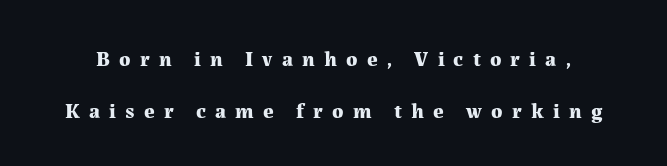
Q: Is the text bold? A: Yes.
Q: Is the text italic (slanted)? A: No, it is upright.
Q: Is the text underlined? A: No.
Q: Is the spacing between letters normal or unusually wide? A: Unusually wide.
Q: Is the spacing between lines tight, normal or loose? A: Loose.
